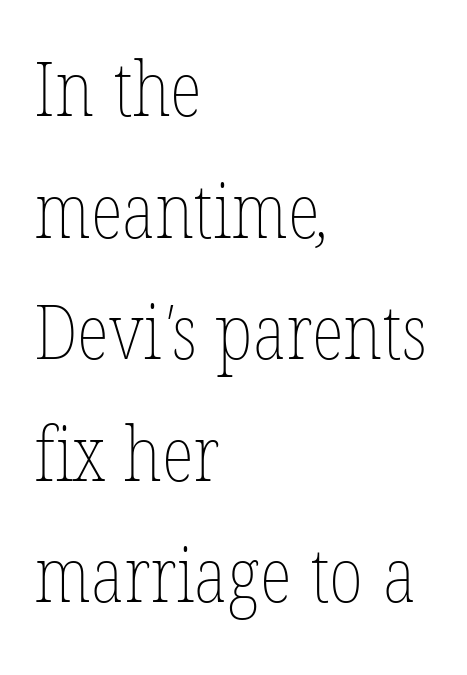
The image shows 76 px thin, condensed type; set left-aligned, normal line spacing (1.6x), normal letter spacing, not underlined; low stroke contrast and a medium x-height.
